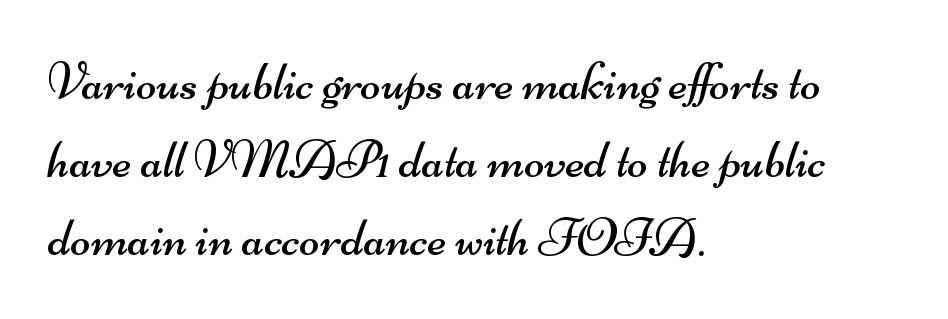
Q: Is the text bold? A: No.
Q: Is the typeface a serif or a sans-serif typeface? A: Sans-serif.
Q: Is the text underlined? A: No.
Q: How is the paragraph aligned? A: Left-aligned.
Q: Is the spacing between letters normal or unusually wide? A: Normal.
Q: Is the spacing between lines tight, normal or loose? A: Normal.
Q: Width (condensed, normal, or wide)? A: Wide.
Q: Stroke contrast? A: Medium.
Q: x-height? A: Small.
Q: Monospaced? A: No.
